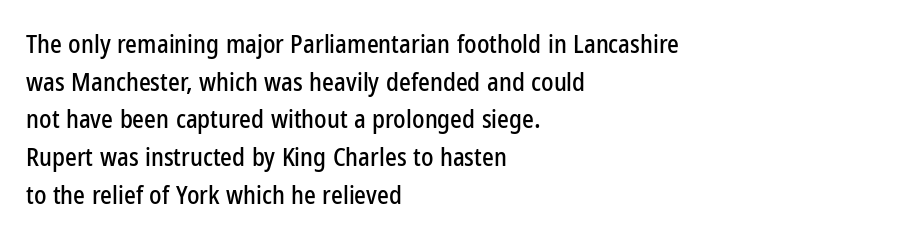
The image shows 25 px text type, upright; set left-aligned, normal line spacing (1.51x), normal letter spacing, not underlined.
